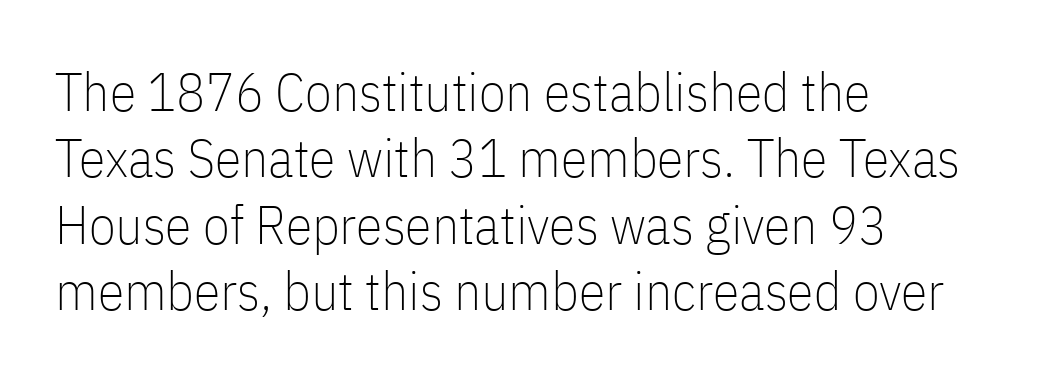
{"serif": "no", "italic": "no", "bold": "no", "weight": "thin", "width": "condensed", "stroke_contrast": "low", "x_height": "medium", "monospaced": "no", "underline": "no", "align": "left", "line_spacing_ratio": 1.23, "letter_spacing": "normal", "letter_spacing_em": 0.0, "glyph_px": 54}
